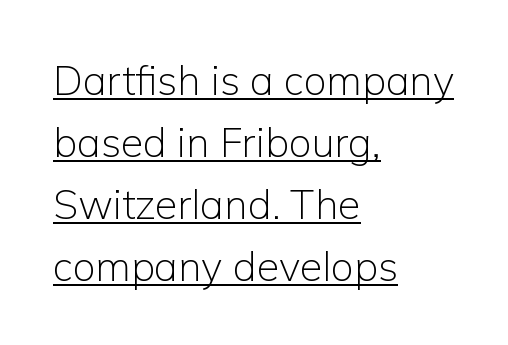
The image shows 41 px light sans-serif type, upright; set left-aligned, normal line spacing (1.51x), normal letter spacing, underlined; low stroke contrast and a medium x-height.
